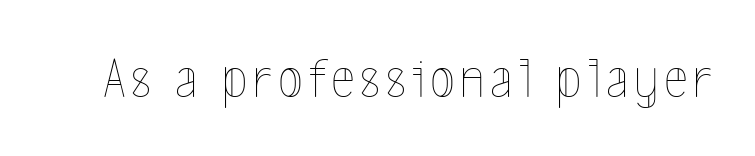
The baseline area is clear. Stroke thickness stays within the range of a standard reading face or lighter. Notice how the stems are strictly vertical — no italics here. A typesetter would call this proportional, since set widths differ per character.
